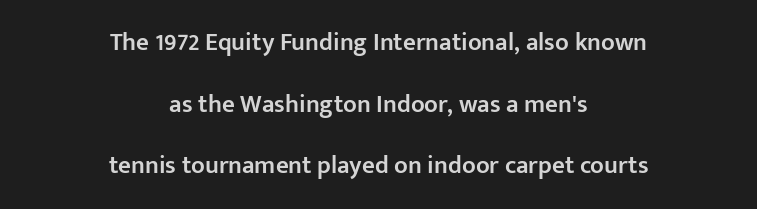
Q: Is the text bold? A: Semi-bold.
Q: Is the text italic (slanted)? A: No, it is upright.
Q: Is the text underlined? A: No.
Q: How is the paragraph aligned? A: Centered.
Q: Is the spacing between letters normal or unusually wide? A: Normal.
Q: Is the spacing between lines tight, normal or loose? A: Loose.
